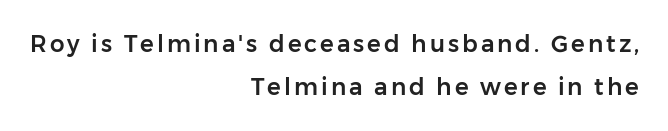
One-word summary of the alignment: right. These lines were composed using upright roman letters. The strip under each line holds only bare page.
